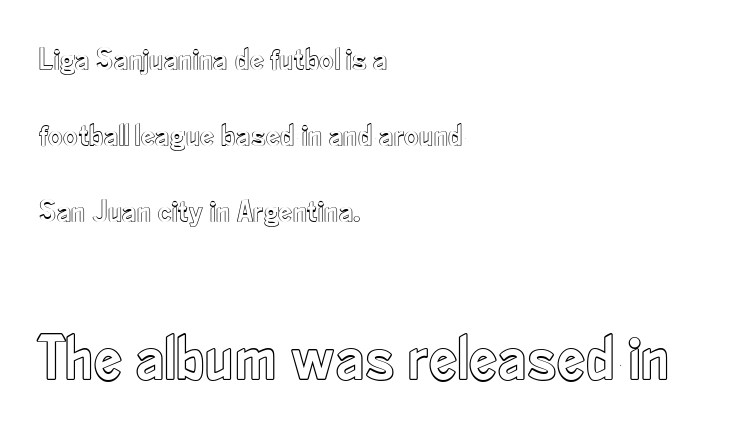
Q: Is the text italic (slanted)? A: No, it is upright.
Q: Is the text underlined? A: No.
Q: How is the paragraph aligned? A: Left-aligned.
Q: Is the spacing between letters normal or unusually wide? A: Normal.
Q: Is the spacing between lines tight, normal or loose? A: Loose.
Q: Which block of text is set in a larger size, the first (top) or the second (bottom)? A: The second (bottom) one.
Q: Width (condensed, normal, or wide)? A: Condensed.
Q: x-height? A: Small.
Q: Monospaced? A: No.
